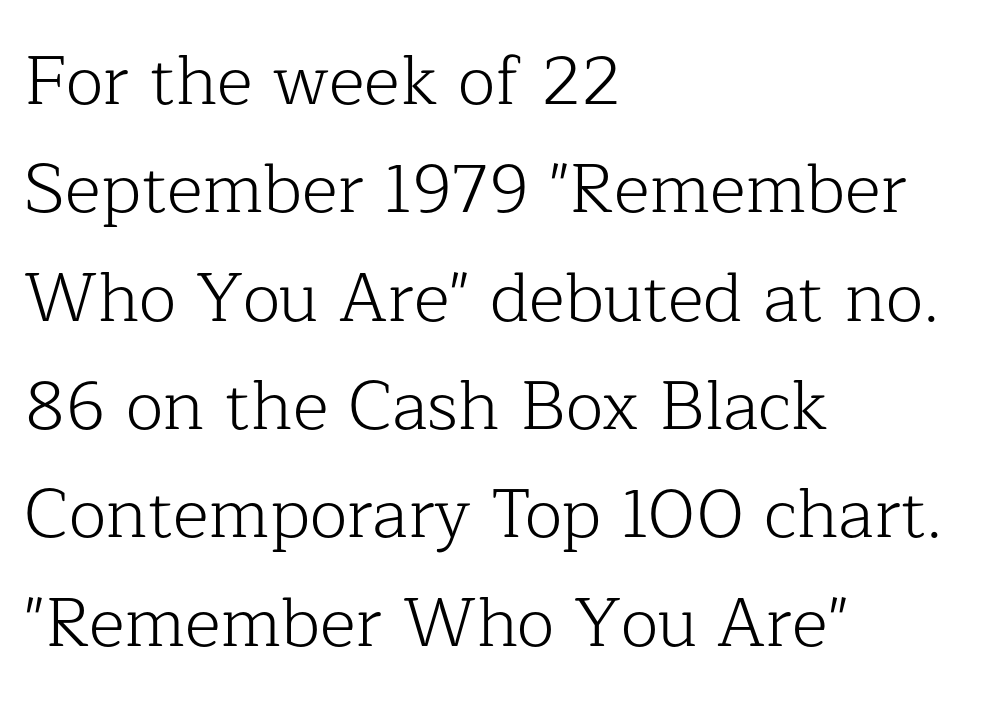
The image shows 69 px light serif type, upright; set left-aligned, normal line spacing (1.57x), normal letter spacing, not underlined; low stroke contrast and a medium x-height.
